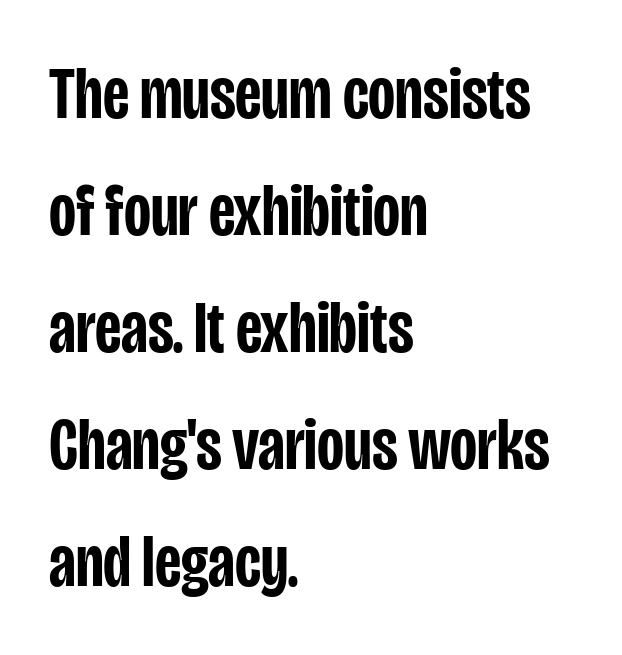
Q: Is the text bold? A: Semi-bold.
Q: Is the text italic (slanted)? A: No, it is upright.
Q: Is the typeface a serif or a sans-serif typeface? A: Sans-serif.
Q: Is the text underlined? A: No.
Q: How is the paragraph aligned? A: Left-aligned.
Q: Is the spacing between letters normal or unusually wide? A: Normal.
Q: Is the spacing between lines tight, normal or loose? A: Normal.
Q: Width (condensed, normal, or wide)? A: Condensed.
Q: Stroke contrast? A: Low.
Q: x-height? A: Large.
Q: Monospaced? A: No.
